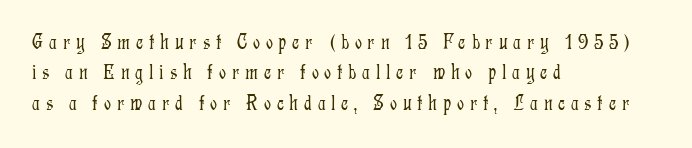
The letterforms sit at book weight or below. These lines are set flush left with a ragged right edge. Ascenders rise straight up at ninety degrees. Quick note: underline off.
